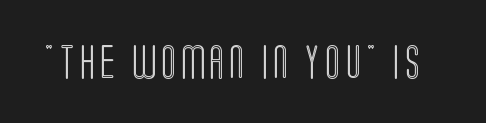
Descenders hang freely into open space. Varying glyph widths throughout — classic text-font behaviour. You can tell it's not italic because the verticals are truly vertical.
